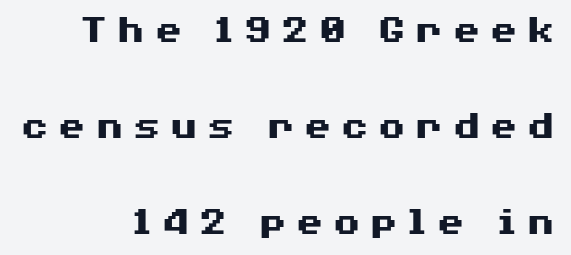
Each row of text sits above clean, open space. This rendering employs a face without finishing strokes, i.e., a sans-serif. Weight check: bold — yes, fully. You could not count columns in this text — the font is proportionally spaced. Posture: straight, roman, zero tilt. Notice the wide empty band between every row — that's loose leading.
